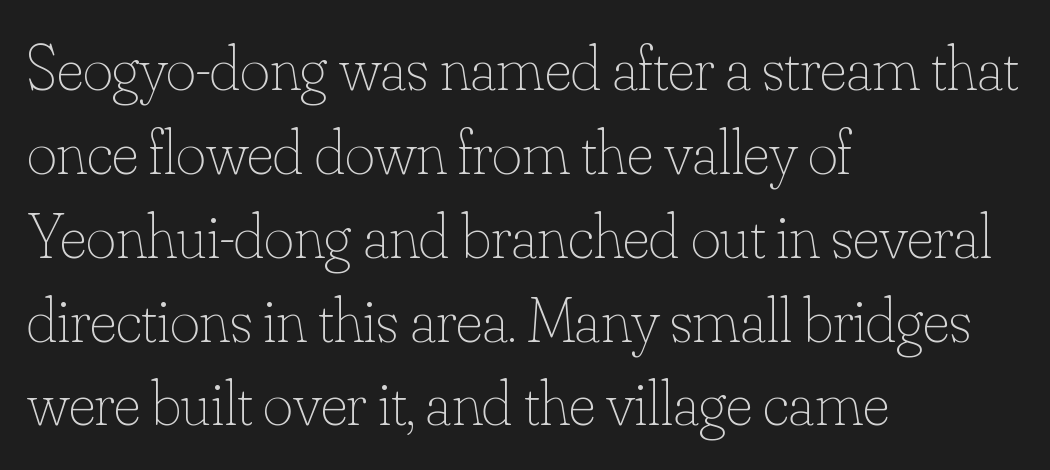
The image shows 64 px thin type, upright; set left-aligned, normal line spacing (1.31x), normal letter spacing, not underlined; low stroke contrast and a small x-height.
